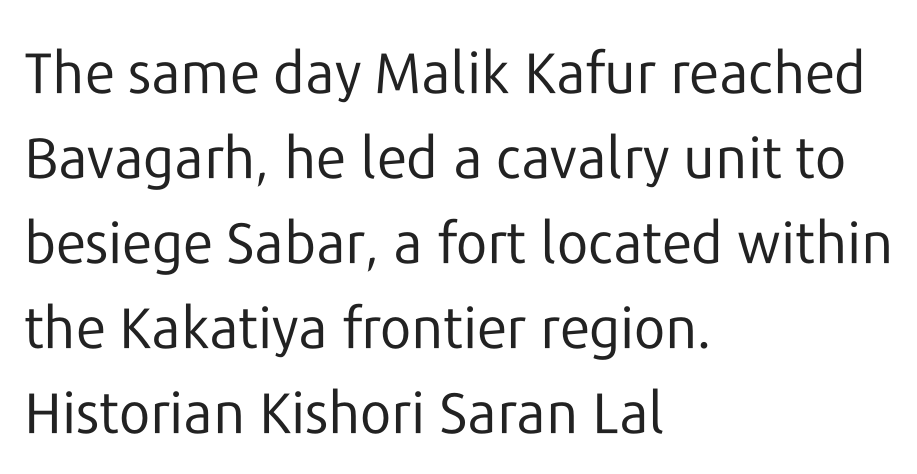
{"serif": "no", "italic": "no", "bold": "no", "weight": "regular", "width": "normal", "stroke_contrast": "low", "x_height": "medium", "monospaced": "no", "underline": "no", "align": "left", "line_spacing": "normal", "line_spacing_ratio": 1.49, "letter_spacing": "normal", "letter_spacing_em": 0.0, "glyph_px": 57}
